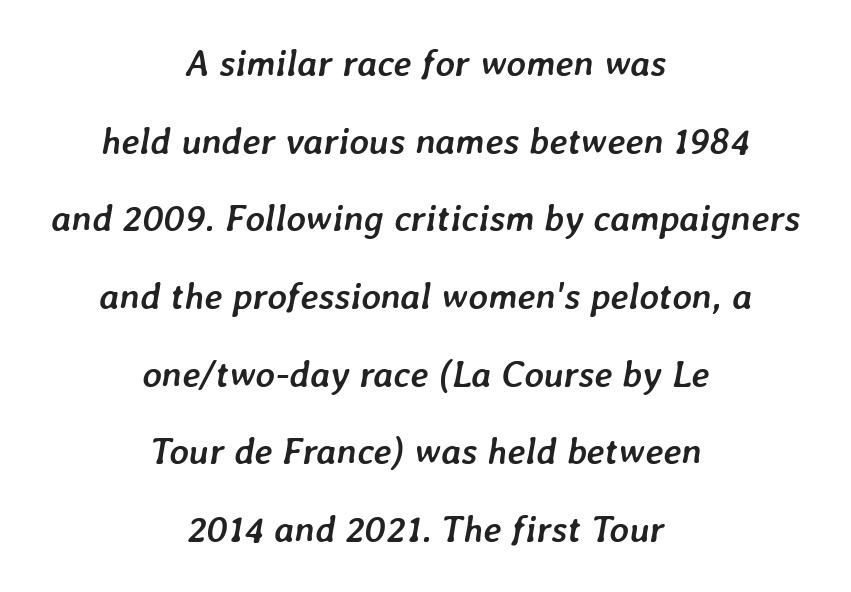
The image shows 37 px semibold type, italic (leaning right); set centered, loose line spacing (2.1x), normal letter spacing, not underlined; low stroke contrast and a medium x-height.
